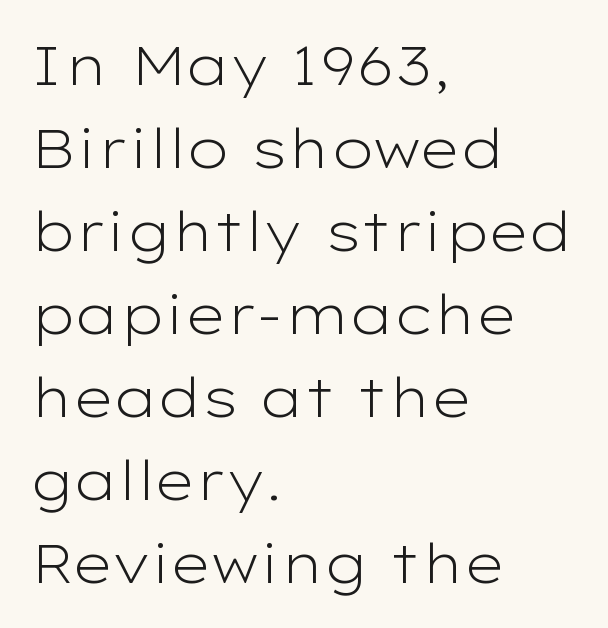
{"serif": "no", "italic": "no", "bold": "no", "weight": "light", "width": "wide", "stroke_contrast": "low", "x_height": "medium", "monospaced": "no", "underline": "no", "align": "left", "line_spacing": "normal", "line_spacing_ratio": 1.51, "letter_spacing": "normal", "letter_spacing_em": 0.0, "glyph_px": 55}
